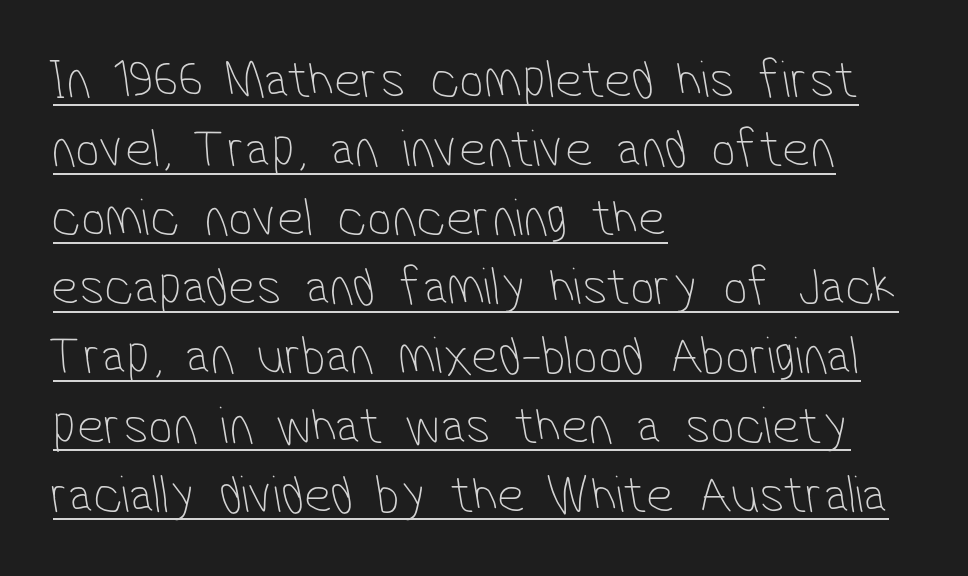
Is this a fixed-width face? No — the glyphs have proportional, varying widths. Each letter's strokes conclude bluntly, with no projecting serifs. The weight tops out at a normal text grade. The rag falls on the right side of this text block. Between one letter and the next there's only the usual sliver of space.
